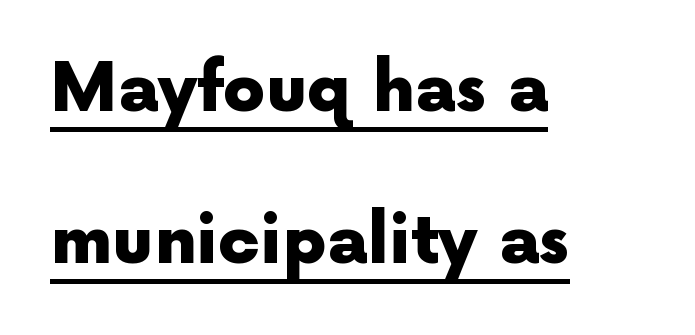
The image shows 67 px heavy sans-serif type, upright; set left-aligned, loose line spacing (2.27x), normal letter spacing, underlined; a medium x-height.
